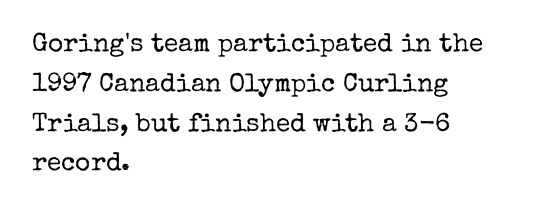
Q: Is the text bold? A: No.
Q: Is the text italic (slanted)? A: No, it is upright.
Q: Is the text underlined? A: No.
Q: How is the paragraph aligned? A: Left-aligned.
Q: Is the spacing between letters normal or unusually wide? A: Normal.
Q: Is the spacing between lines tight, normal or loose? A: Normal.
